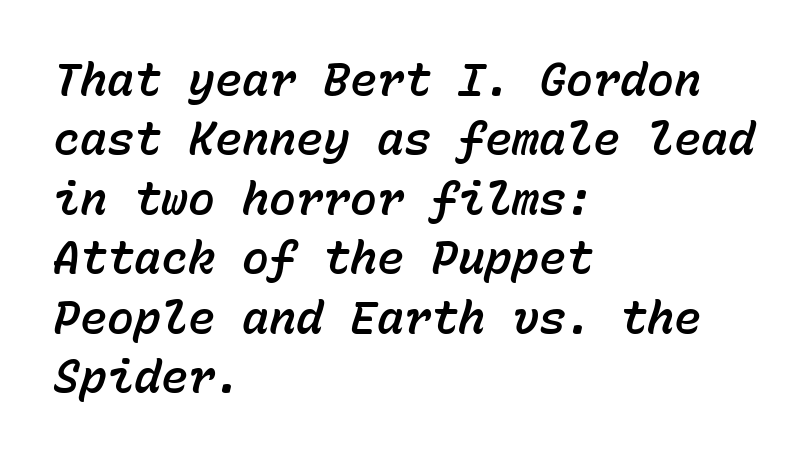
Q: Is the text italic (slanted)? A: Yes, it leans right by about 15 degrees.
Q: Is the text underlined? A: No.
Q: How is the paragraph aligned? A: Left-aligned.
Q: Is the spacing between letters normal or unusually wide? A: Normal.
Q: Is the spacing between lines tight, normal or loose? A: Normal.
Q: Width (condensed, normal, or wide)? A: Normal.
Q: Stroke contrast? A: Low.
Q: x-height? A: Medium.
Q: Monospaced? A: Yes.
